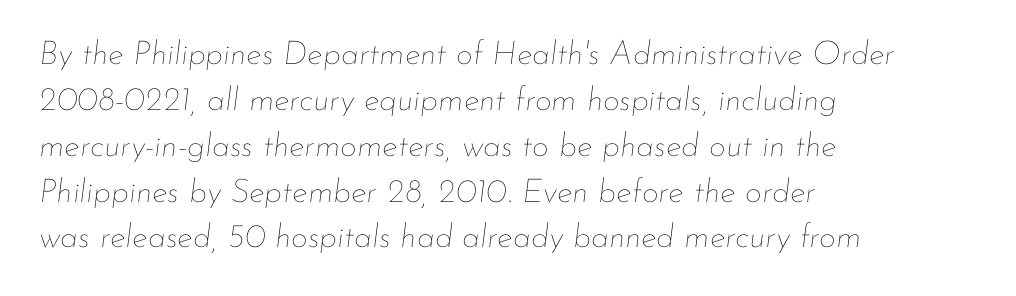
{"italic": "yes", "lean": "right", "slant_degrees": 7, "bold": "no", "weight": "thin", "width": "normal", "stroke_contrast": "low", "x_height": "small", "monospaced": "no", "underline": "no", "align": "left", "line_spacing": "normal", "line_spacing_ratio": 1.39, "letter_spacing": "normal", "letter_spacing_em": 0.0, "glyph_px": 33}
